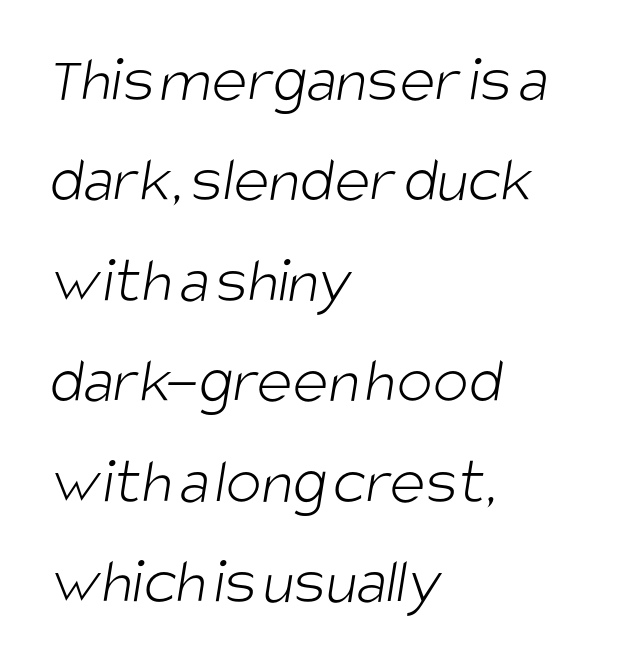
{"serif": "no", "bold": "no", "weight": "light", "width": "condensed", "stroke_contrast": "low", "x_height": "large", "monospaced": "no", "underline": "no", "align": "left", "line_spacing": "normal", "line_spacing_ratio": 1.5, "letter_spacing": "normal", "letter_spacing_em": 0.0, "glyph_px": 67}
